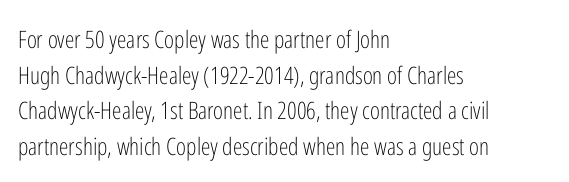
The image shows 24 px text type, upright; set left-aligned, normal line spacing (1.48x), normal letter spacing, not underlined.
